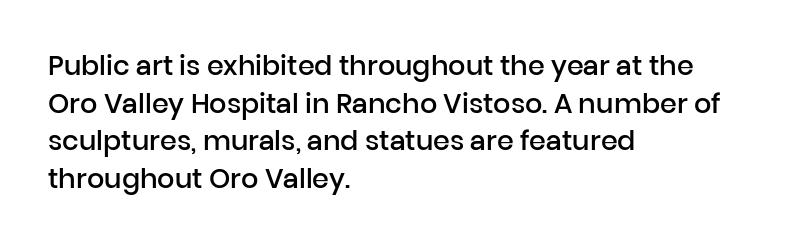
The image shows 27 px text type, upright; set left-aligned, normal line spacing (1.39x), normal letter spacing, not underlined.
